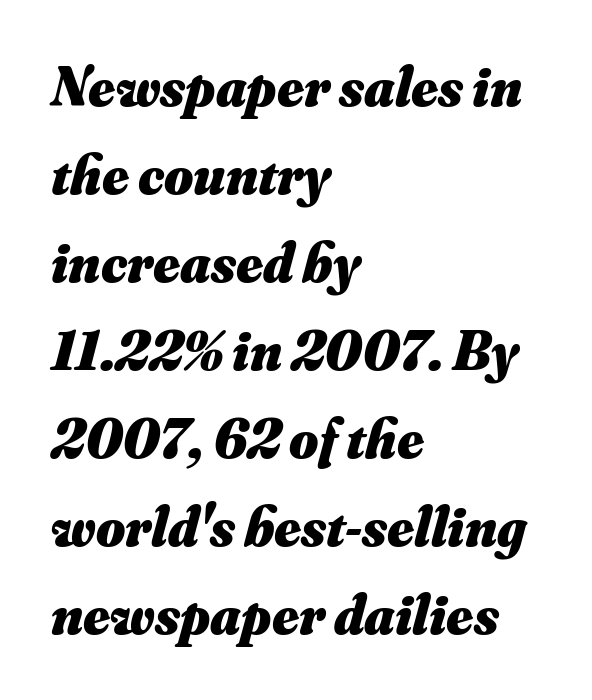
Regular leading. Beneath every word, the page is bare. The letters advance in unequal steps, a hallmark of proportional type. Standard letterfit; no display-style spreading of the glyphs.
